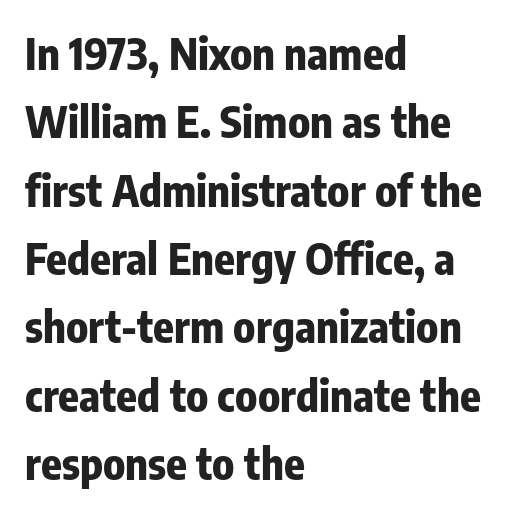
Q: Is the text bold? A: Yes.
Q: Is the text italic (slanted)? A: No, it is upright.
Q: Is the typeface a serif or a sans-serif typeface? A: Sans-serif.
Q: Is the text underlined? A: No.
Q: How is the paragraph aligned? A: Left-aligned.
Q: Is the spacing between letters normal or unusually wide? A: Normal.
Q: Is the spacing between lines tight, normal or loose? A: Normal.
Q: Width (condensed, normal, or wide)? A: Condensed.
Q: Stroke contrast? A: Low.
Q: x-height? A: Medium.
Q: Monospaced? A: No.
